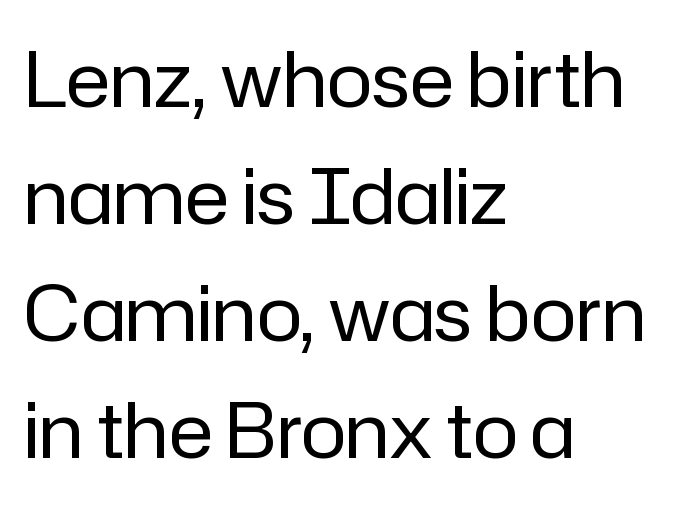
Rows of type keep a routine distance in the vertical direction. When letters stand straight like this, we call the style roman or upright. Weight: regular or lighter. Note the varied advance widths — an 'i' is clearly narrower than an 'm'.
